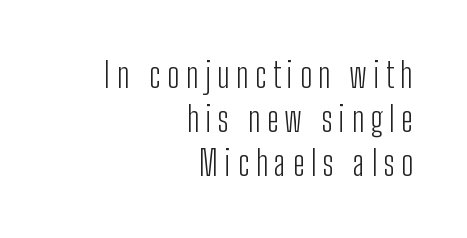
Q: Is the text bold? A: No.
Q: Is the text italic (slanted)? A: No, it is upright.
Q: Is the typeface a serif or a sans-serif typeface? A: Sans-serif.
Q: Is the text underlined? A: No.
Q: How is the paragraph aligned? A: Right-aligned.
Q: Is the spacing between lines tight, normal or loose? A: Normal.
Q: Width (condensed, normal, or wide)? A: Condensed.
Q: Stroke contrast? A: Low.
Q: x-height? A: Medium.
Q: Monospaced? A: No.
